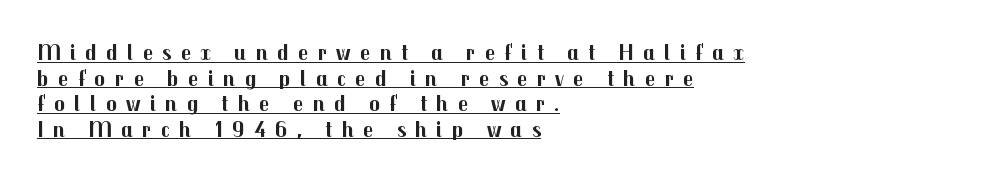
Emphasis by weight is at full strength: bold. This is underlined copy, the kind a proofreader might mark for attention. The rendering anchors every line to the left-hand side. The type sits square on the baseline with zero lean. Interline gaps are noticeably narrow in this sample. Display-style spreading of the glyphs; the letterfit is very open.
